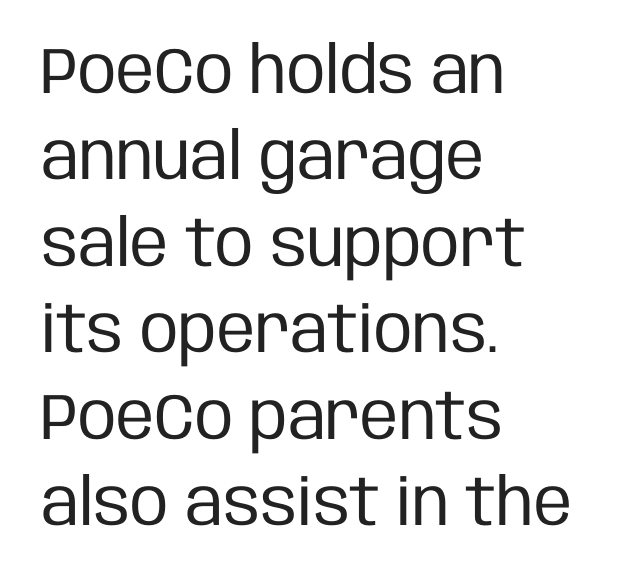
{"serif": "no", "italic": "no", "bold": "no", "weight": "regular", "width": "condensed", "stroke_contrast": "low", "x_height": "large", "monospaced": "no", "underline": "no", "align": "left", "line_spacing": "normal", "line_spacing_ratio": 1.33, "letter_spacing": "normal", "letter_spacing_em": 0.0, "glyph_px": 65}
